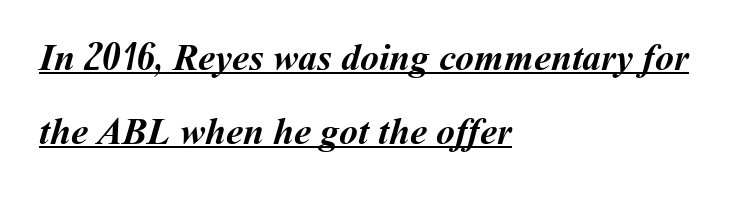
{"bold": "yes", "weight": "semibold", "width": "normal", "stroke_contrast": "medium", "x_height": "medium", "monospaced": "no", "underline": "yes", "align": "left", "line_spacing": "loose", "line_spacing_ratio": 1.95, "letter_spacing": "normal", "letter_spacing_em": 0.0, "glyph_px": 38}
